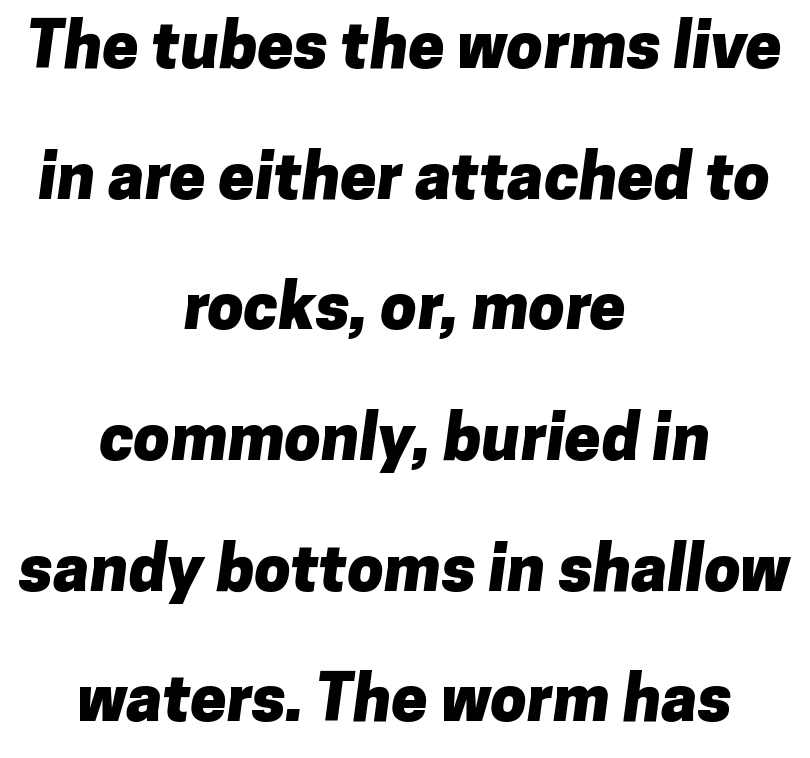
{"serif": "no", "bold": "yes", "weight": "heavy", "width": "normal", "stroke_contrast": "low", "x_height": "medium", "monospaced": "no", "underline": "no", "align": "center", "line_spacing": "loose", "line_spacing_ratio": 2.01, "letter_spacing": "normal", "letter_spacing_em": 0.0, "glyph_px": 65}
